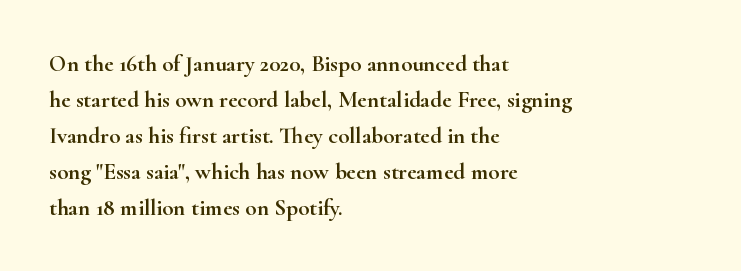
{"italic": "no", "underline": "no", "align": "left", "line_spacing": "normal", "line_spacing_ratio": 1.56, "letter_spacing": "normal", "letter_spacing_em": 0.0, "glyph_px": 23}
